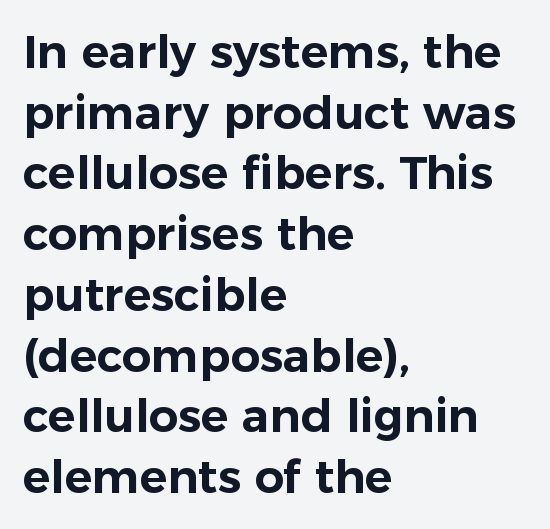
The image shows 46 px sans-serif type, upright; set left-aligned, normal line spacing (1.32x), normal letter spacing, not underlined; low stroke contrast and a medium x-height.
